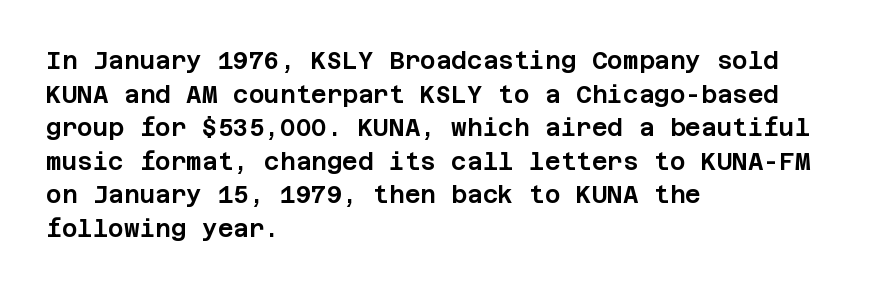
{"italic": "no", "underline": "no", "align": "left", "line_spacing": "normal", "line_spacing_ratio": 1.4, "letter_spacing": "normal", "letter_spacing_em": 0.0, "glyph_px": 24}
